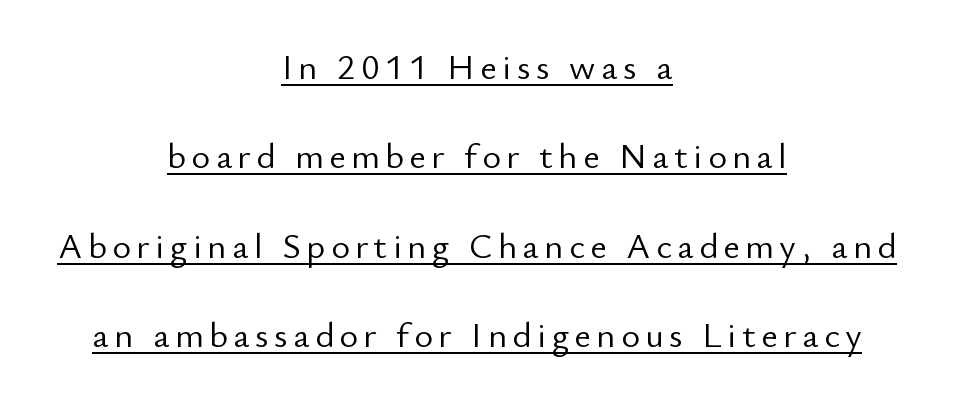
{"serif": "no", "italic": "no", "bold": "no", "weight": "light", "width": "normal", "stroke_contrast": "low", "x_height": "small", "monospaced": "no", "underline": "yes", "align": "center", "line_spacing": "loose", "line_spacing_ratio": 2.48, "glyph_px": 36}
